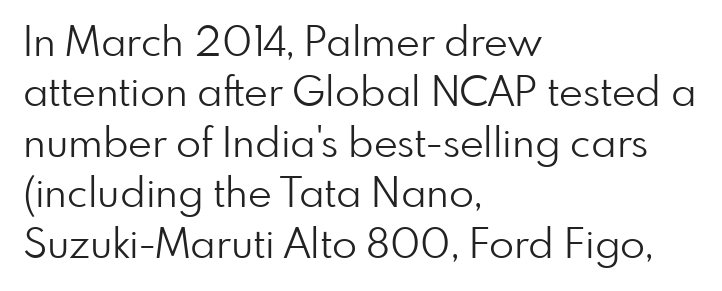
The letters carry no serifs — their stems end cleanly without finishing strokes. Unlike italic type, these characters show no tilt at all. The glyphs are unaccompanied by any horizontal stroke below them. The paragraph shown leans on its left margin. The typesetting does not lean heavy: it is not bold.
